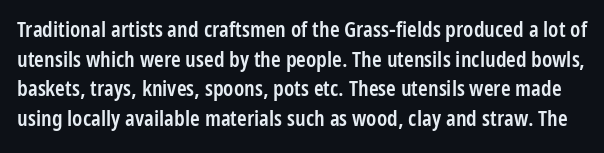
The image shows 22 px text type, upright; set normal line spacing (1.35x), normal letter spacing, not underlined.
